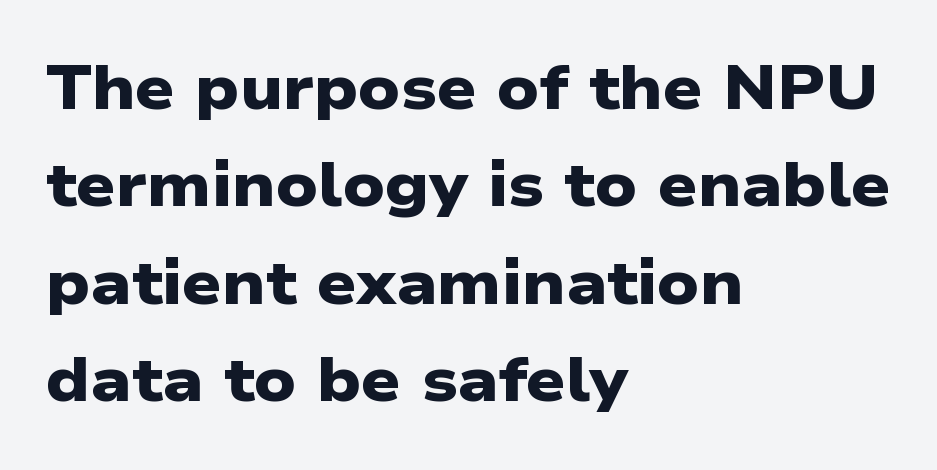
Q: Is the text bold? A: Yes.
Q: Is the typeface a serif or a sans-serif typeface? A: Sans-serif.
Q: Is the text underlined? A: No.
Q: How is the paragraph aligned? A: Left-aligned.
Q: Is the spacing between letters normal or unusually wide? A: Normal.
Q: Is the spacing between lines tight, normal or loose? A: Normal.
Q: Width (condensed, normal, or wide)? A: Wide.
Q: Stroke contrast? A: Low.
Q: x-height? A: Medium.
Q: Monospaced? A: No.
